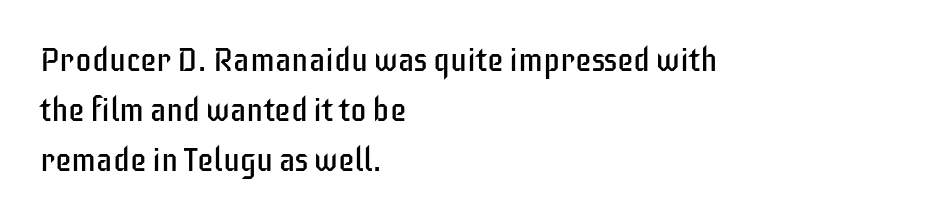
The image shows 33 px regular-weight, condensed sans-serif type, upright; set left-aligned, normal line spacing (1.52x), normal letter spacing, not underlined; low stroke contrast and a large x-height.
